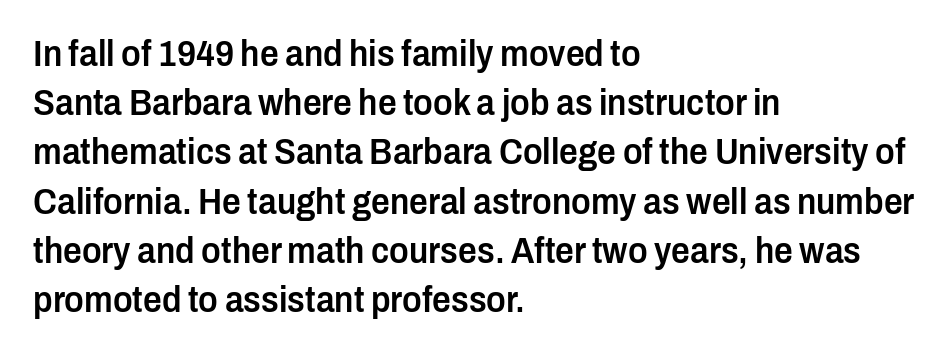
{"serif": "no", "italic": "no", "bold": "semi", "weight": "semibold", "width": "condensed", "stroke_contrast": "low", "x_height": "medium", "monospaced": "no", "underline": "no", "align": "left", "line_spacing": "normal", "line_spacing_ratio": 1.33, "letter_spacing": "normal", "letter_spacing_em": 0.0, "glyph_px": 37}
